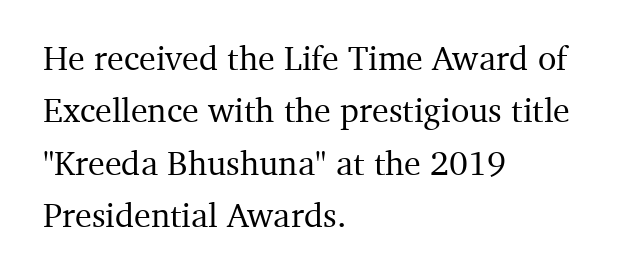
Q: Is the text italic (slanted)? A: No, it is upright.
Q: Is the typeface a serif or a sans-serif typeface? A: Serif.
Q: Is the text underlined? A: No.
Q: How is the paragraph aligned? A: Left-aligned.
Q: Is the spacing between letters normal or unusually wide? A: Normal.
Q: Is the spacing between lines tight, normal or loose? A: Normal.
Q: Width (condensed, normal, or wide)? A: Normal.
Q: Stroke contrast? A: Medium.
Q: x-height? A: Medium.
Q: Monospaced? A: No.
